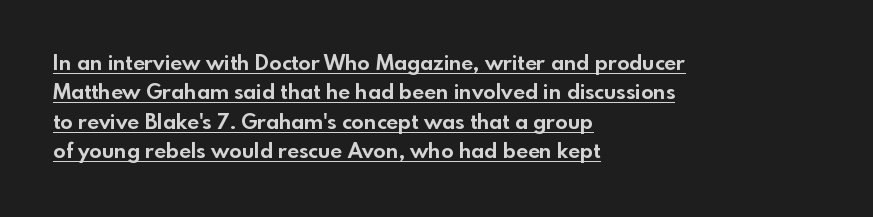
{"italic": "no", "bold": "yes", "underline": "yes", "align": "left", "line_spacing": "normal", "line_spacing_ratio": 1.4, "letter_spacing": "normal", "letter_spacing_em": 0.0, "glyph_px": 21}
